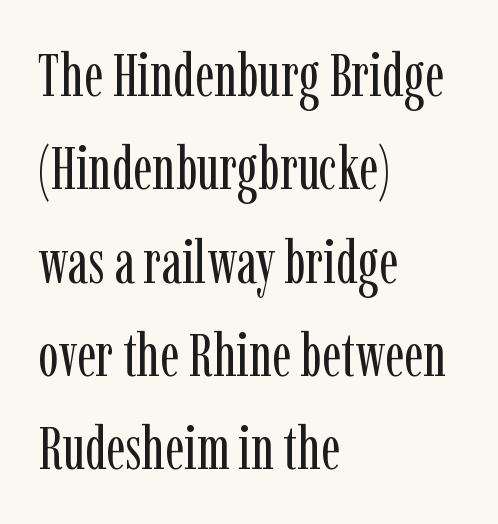
Layout note: lines flush left. Quick note: not italic, upright. Compared with typical body copy, the letter spacing here is the same. Reading down the column, the eye jumps a familiar distance to each next line. Typographically, this falls in the serif category. Here the designer chose a conventional face with non-uniform glyph widths.
